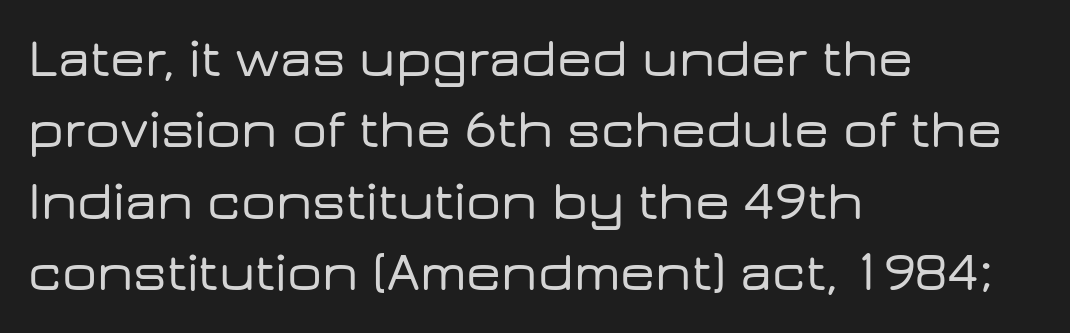
{"serif": "no", "italic": "no", "width": "wide", "stroke_contrast": "low", "x_height": "medium", "monospaced": "no", "underline": "no", "align": "left", "line_spacing": "normal", "line_spacing_ratio": 1.3, "letter_spacing": "normal", "letter_spacing_em": 0.0, "glyph_px": 55}
